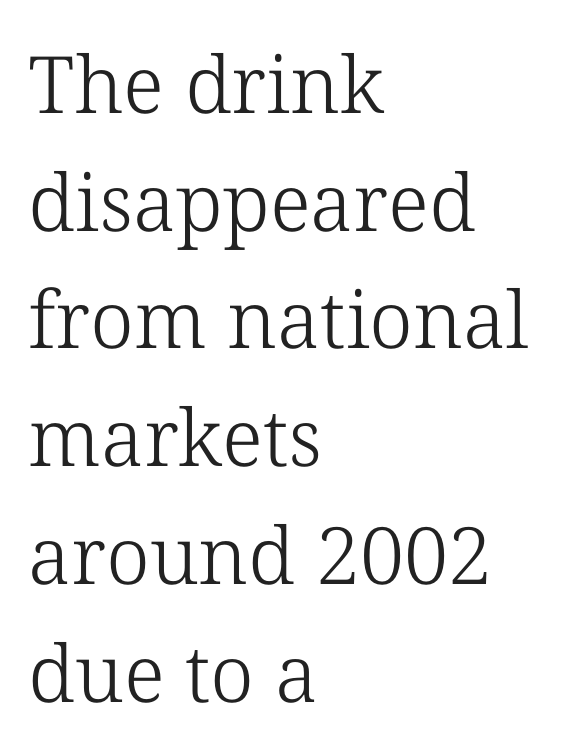
The leading is moderate, giving the passage an even texture. The font sits on the lighter half of the weight spectrum, regular included. Glance below the letters and you will spot only blank space. Words appear dense and cohesive because spacing is normal. If you drew a line through each stem, it would be perfectly vertical.
